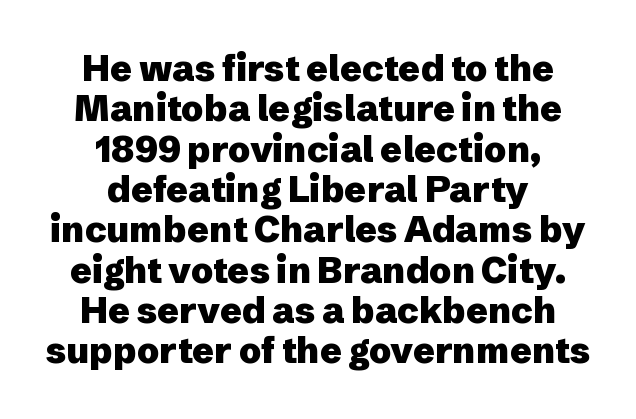
Q: Is the text bold? A: Yes.
Q: Is the text italic (slanted)? A: No, it is upright.
Q: Is the typeface a serif or a sans-serif typeface? A: Sans-serif.
Q: Is the text underlined? A: No.
Q: How is the paragraph aligned? A: Centered.
Q: Is the spacing between letters normal or unusually wide? A: Normal.
Q: Is the spacing between lines tight, normal or loose? A: Tight.
Q: Width (condensed, normal, or wide)? A: Normal.
Q: Stroke contrast? A: Low.
Q: x-height? A: Medium.
Q: Monospaced? A: No.
